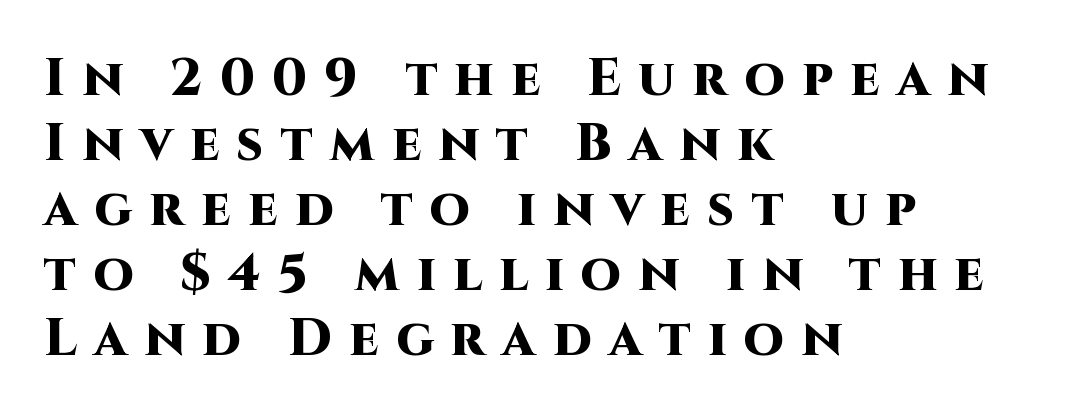
{"serif": "no", "italic": "no", "bold": "yes", "weight": "heavy", "width": "normal", "stroke_contrast": "high", "x_height": "large", "monospaced": "no", "underline": "no", "align": "left", "line_spacing": "normal", "line_spacing_ratio": 1.25, "letter_spacing": "wide", "letter_spacing_em": 0.33, "glyph_px": 52}
